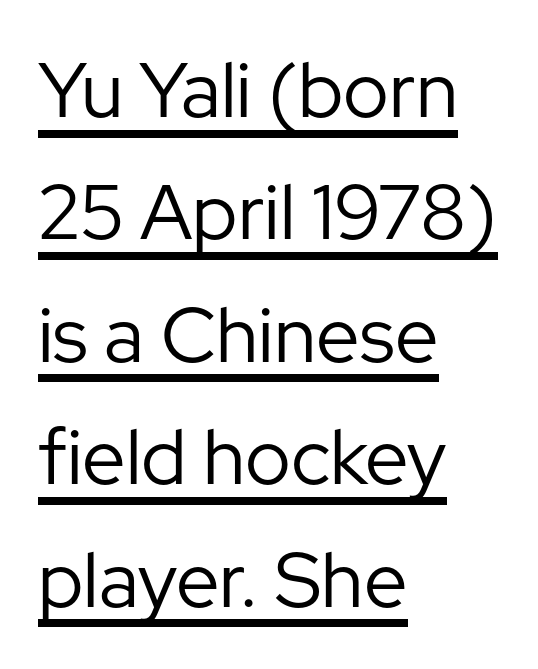
{"serif": "no", "italic": "no", "bold": "no", "weight": "regular", "width": "normal", "stroke_contrast": "low", "x_height": "medium", "monospaced": "no", "underline": "yes", "align": "left", "line_spacing": "normal", "line_spacing_ratio": 1.59, "letter_spacing": "normal", "letter_spacing_em": 0.0, "glyph_px": 77}
